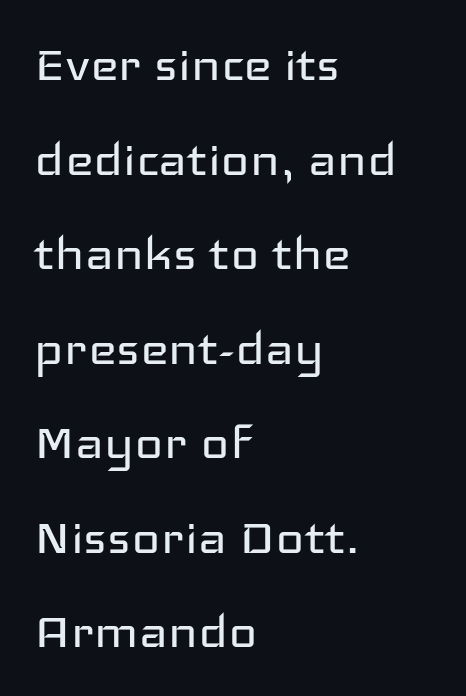
In terms of letterspacing, this is plain default setting. Posture: upright roman. Horizontally, the lines are justified to the leading edge only. The rows are spaced the way most documents space them. A typesetter would call this proportional, since set widths differ per character.
